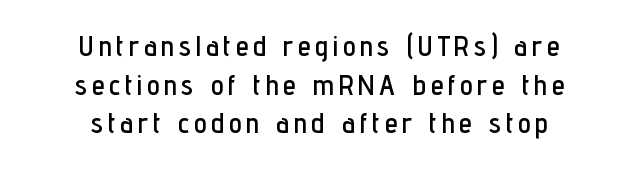
The rendering positions every line midway between the sides. Serifs: no, the terminals of the letterforms are clean. Check under the words: just untouched page. The font's upright variant was chosen for this text.
